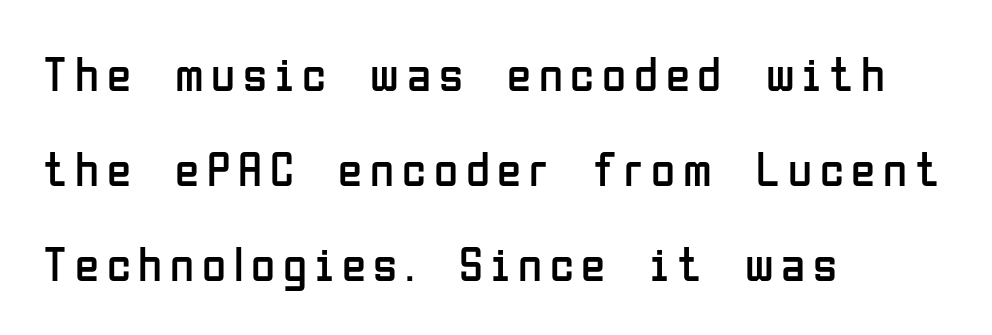
{"serif": "no", "italic": "no", "bold": "no", "weight": "regular", "width": "condensed", "stroke_contrast": "low", "x_height": "medium", "monospaced": "no", "underline": "no", "align": "left", "line_spacing": "loose", "line_spacing_ratio": 1.94, "glyph_px": 49}
